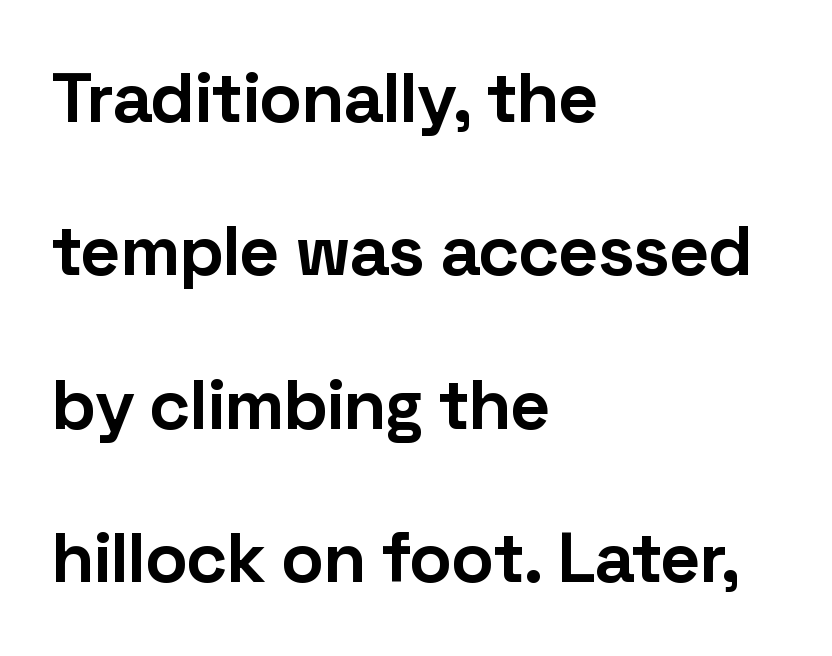
{"serif": "no", "italic": "no", "bold": "yes", "weight": "bold", "width": "normal", "stroke_contrast": "low", "x_height": "medium", "monospaced": "no", "underline": "no", "align": "left", "line_spacing": "loose", "line_spacing_ratio": 2.16, "letter_spacing": "normal", "letter_spacing_em": 0.0, "glyph_px": 71}
